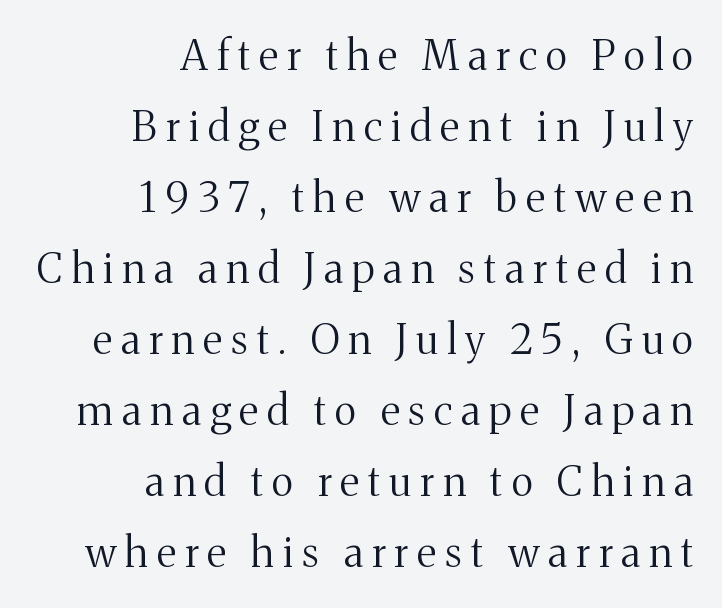
Q: Is the text bold? A: No.
Q: Is the text italic (slanted)? A: No, it is upright.
Q: Is the typeface a serif or a sans-serif typeface? A: Serif.
Q: Is the text underlined? A: No.
Q: How is the paragraph aligned? A: Right-aligned.
Q: Is the spacing between letters normal or unusually wide? A: Unusually wide.
Q: Width (condensed, normal, or wide)? A: Normal.
Q: Stroke contrast? A: Medium.
Q: x-height? A: Medium.
Q: Monospaced? A: No.
